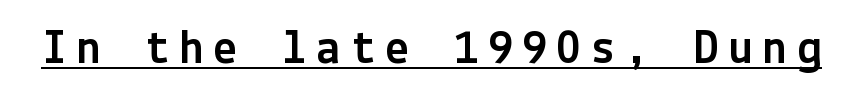
Characters follow at a spacing far wider than the type designer built in. Italic: no, the glyphs are upright roman. The font family rendered here belongs to the sans-serif group. Honestly, the underline is the first thing you notice here.
